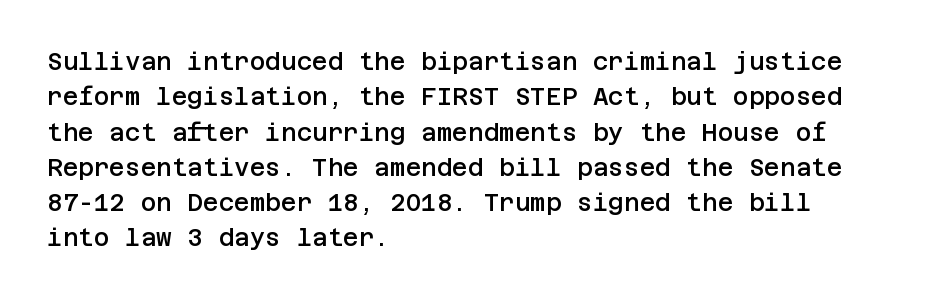
{"italic": "no", "bold": "semi", "underline": "no", "align": "left", "line_spacing": "normal", "line_spacing_ratio": 1.47, "letter_spacing": "normal", "letter_spacing_em": 0.0, "glyph_px": 24}
